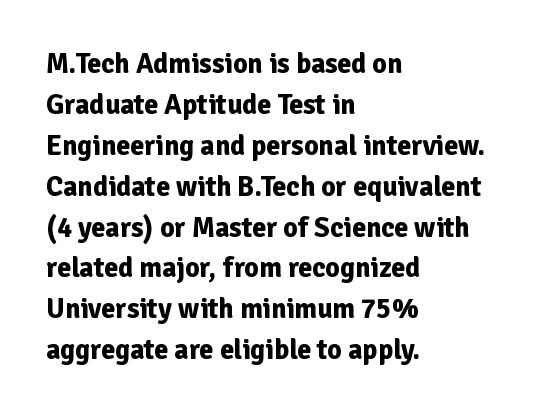
The image shows 28 px bold sans-serif type, upright; set left-aligned, normal line spacing (1.46x), normal letter spacing, not underlined; low stroke contrast and a medium x-height.
